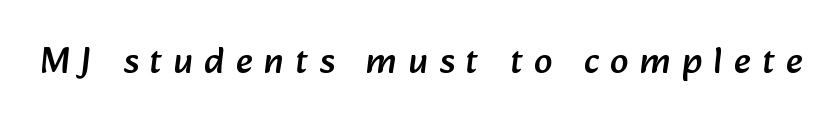
The image shows 37 px sans-serif type; set unusually wide letter spacing (+0.31 em), not underlined; low stroke contrast and a medium x-height.
